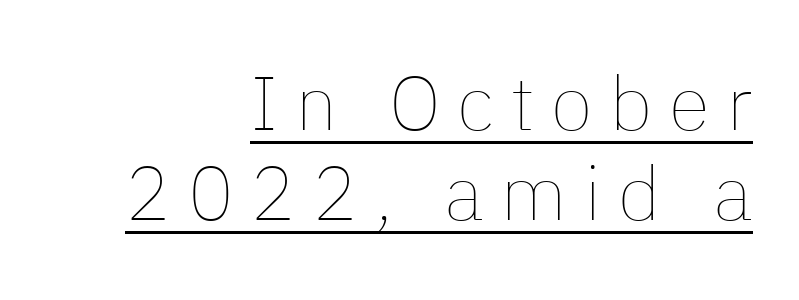
Q: Is the text bold? A: No.
Q: Is the text italic (slanted)? A: No, it is upright.
Q: Is the text underlined? A: Yes.
Q: How is the paragraph aligned? A: Right-aligned.
Q: Is the spacing between letters normal or unusually wide? A: Unusually wide.
Q: Width (condensed, normal, or wide)? A: Normal.
Q: Stroke contrast? A: Low.
Q: x-height? A: Medium.
Q: Monospaced? A: No.
